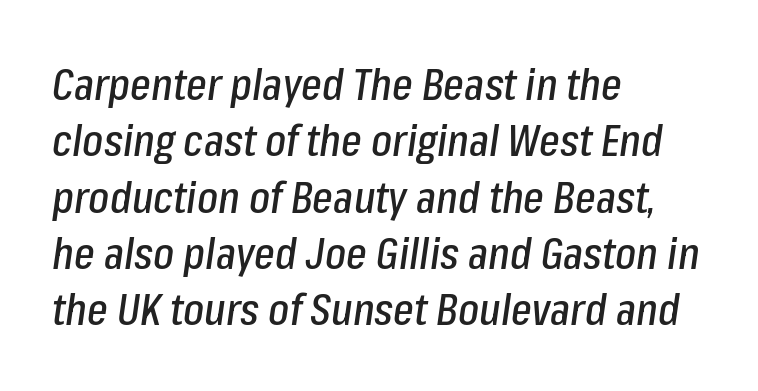
The image shows 44 px condensed type, italic (leaning right); set left-aligned, normal line spacing (1.28x), normal letter spacing, not underlined; low stroke contrast and a medium x-height.
